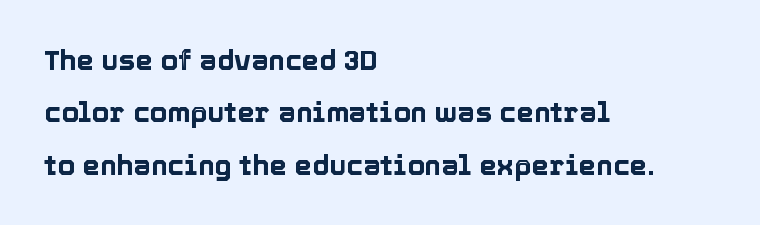
This is the regular roman posture of the typeface. Descenders hang freely into open space. The ragged edge is on the right, which tells us the setting is flush left. The rendering uses natural spacing where letterforms have individual widths. What stands out about the letter spacing? Nothing — it is the standard amount.
